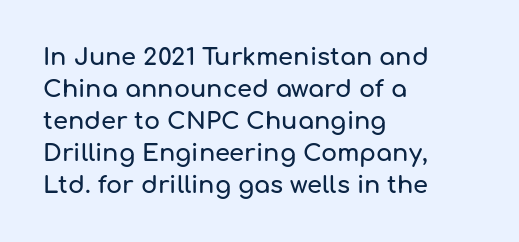
No italicization has been applied; the sample stays upright. The vertical gap from one line to the next is medium. Standard letterfit; no display-style spreading of the glyphs. The passage is arranged the way most books set body copy — flush left. Rule under the text: the space is simply empty.
